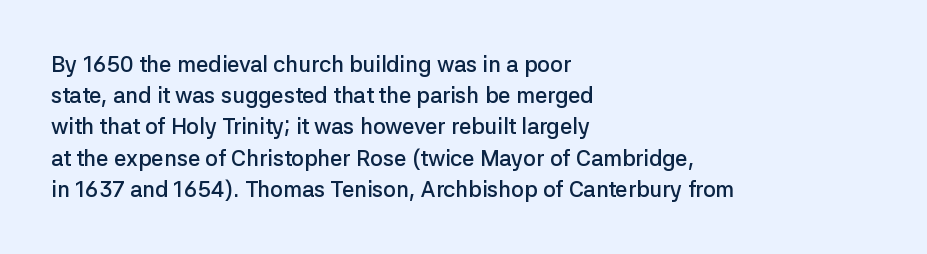
This is moderately heavy type, rendered in semibold. No extra tracking has been applied to these lines. Alignment: flush left. Leading matches the norm, producing a regular column.
